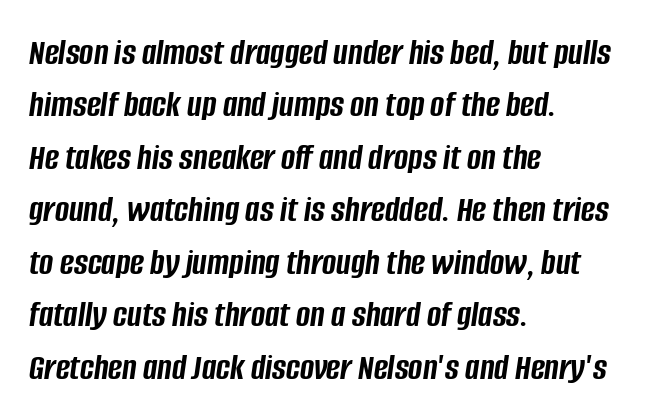
What's the leading like? Ordinary, nothing unusual. Looks like regular typesetting: each glyph gets only the width it needs. Default kerning and tracking; the words read as compact shapes. The area under the type is left untouched.
